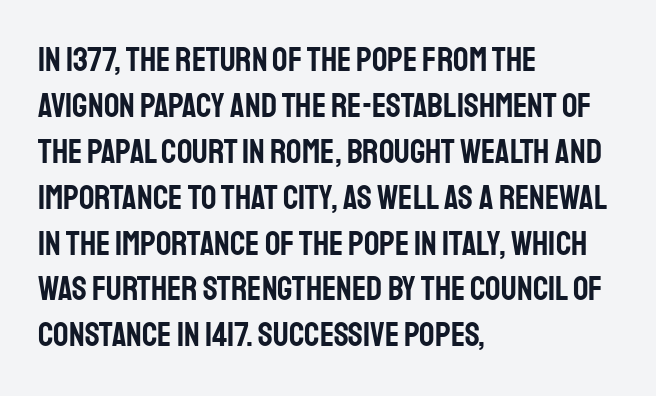
Standard letterfit; no display-style spreading of the glyphs. Stroke terminals: plain, sans-serif. A clean baseline with only descenders dipping below it. Character widths vary here, with narrow letters taking less room than wide ones. Upright lettering throughout. How would I describe the line gaps? Plain and ordinary.
